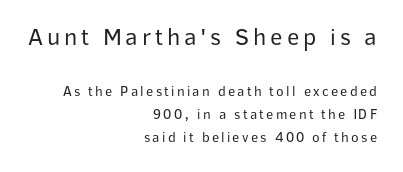
{"italic": "no", "bold": "no", "underline": "no", "align": "right", "line_spacing": "normal", "line_spacing_ratio": 1.65, "larger_block": "first", "size_ratio": 1.71, "glyph_px": 24}
